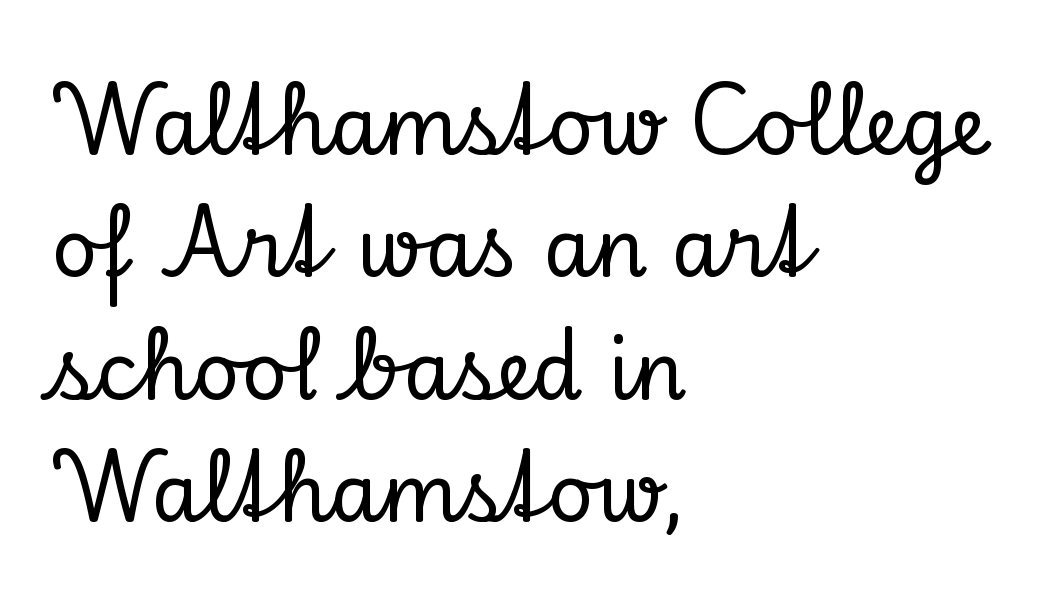
Quick note: interline space is typical. This is roman type, the default non-slanted kind. Think of a printed novel: that variable character pitch is what you see here. The letterforms sit shoulder to shoulder at normal distance. The baseline area is clear.
